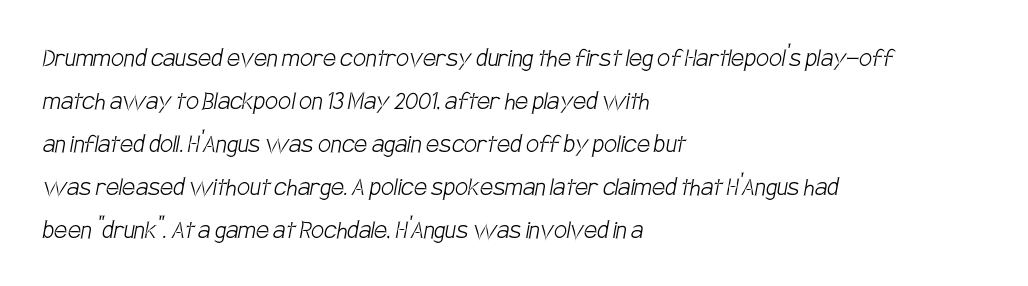
The image shows 29 px light, condensed sans-serif type; set left-aligned, normal line spacing (1.48x), normal letter spacing, not underlined; low stroke contrast and a large x-height.
